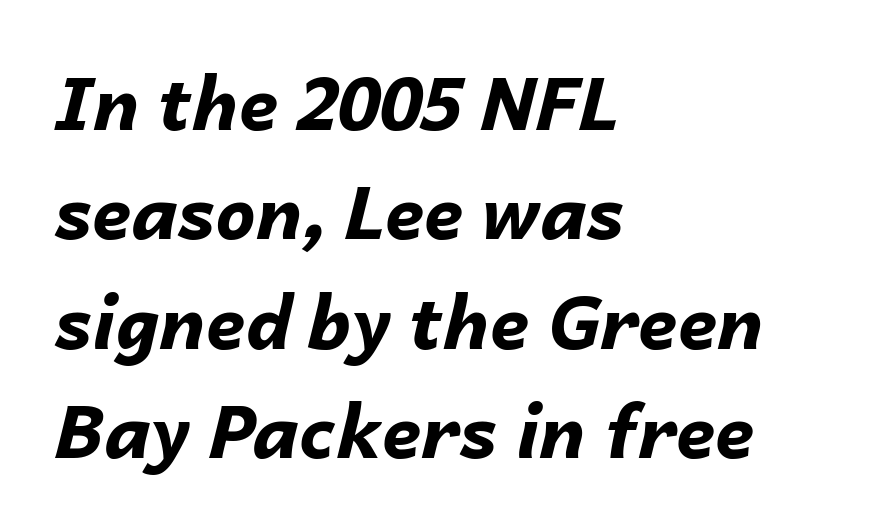
The image shows 72 px bold type, italic (leaning right); set left-aligned, normal line spacing (1.52x), normal letter spacing, not underlined; low stroke contrast and a medium x-height.
